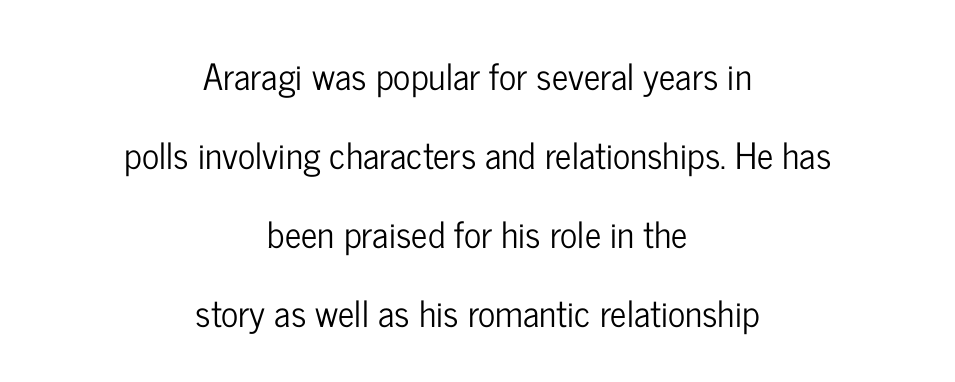
Q: Is the text italic (slanted)? A: No, it is upright.
Q: Is the typeface a serif or a sans-serif typeface? A: Sans-serif.
Q: Is the text underlined? A: No.
Q: How is the paragraph aligned? A: Centered.
Q: Is the spacing between letters normal or unusually wide? A: Normal.
Q: Is the spacing between lines tight, normal or loose? A: Loose.
Q: Width (condensed, normal, or wide)? A: Condensed.
Q: Stroke contrast? A: Low.
Q: x-height? A: Medium.
Q: Monospaced? A: No.
